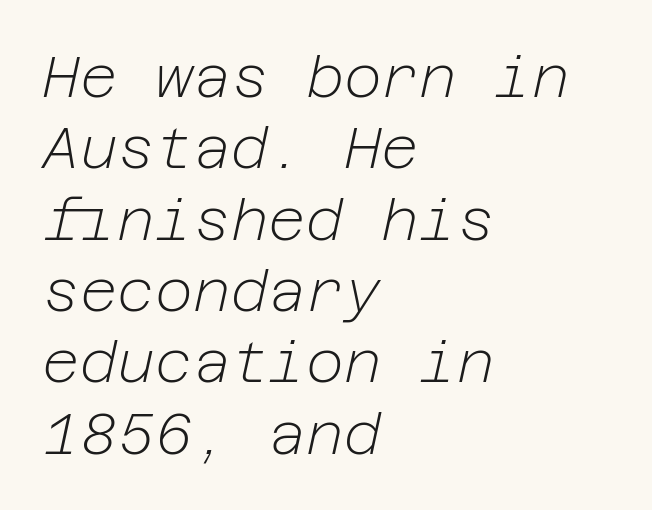
Compared with typical body copy, the letter spacing here is the same. A classic flush-left, rag-right setting is used for this passage. Plain, unruled lines of type. Yep, that's italic — everything's leaning.
